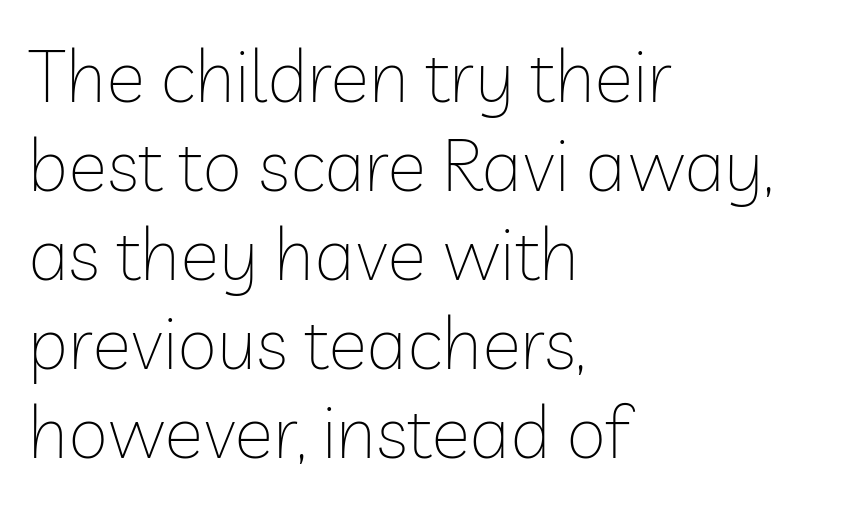
The image shows 73 px thin sans-serif type, upright; set left-aligned, line spacing 1.22x, normal letter spacing, not underlined; low stroke contrast and a medium x-height.
